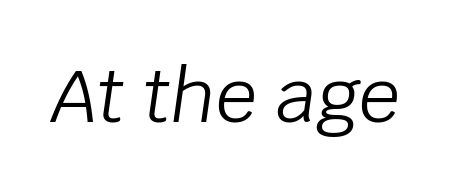
Q: Is the text bold? A: No.
Q: Is the text italic (slanted)? A: Yes, it leans right by about 8 degrees.
Q: Is the text underlined? A: No.
Q: Is the spacing between letters normal or unusually wide? A: Normal.
Q: Width (condensed, normal, or wide)? A: Normal.
Q: Stroke contrast? A: Low.
Q: x-height? A: Large.
Q: Monospaced? A: No.
